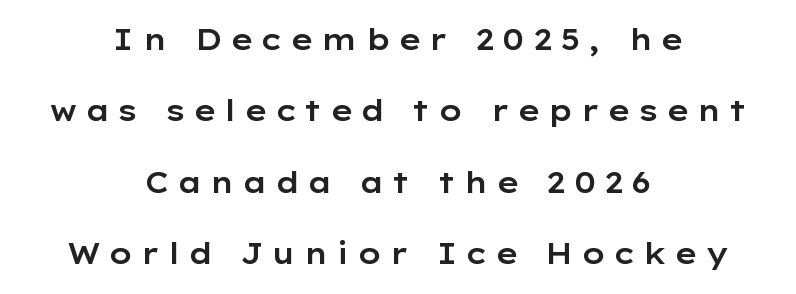
Q: Is the text italic (slanted)? A: No, it is upright.
Q: Is the typeface a serif or a sans-serif typeface? A: Sans-serif.
Q: Is the text underlined? A: No.
Q: How is the paragraph aligned? A: Centered.
Q: Is the spacing between letters normal or unusually wide? A: Unusually wide.
Q: Is the spacing between lines tight, normal or loose? A: Loose.
Q: Width (condensed, normal, or wide)? A: Wide.
Q: Stroke contrast? A: Low.
Q: x-height? A: Medium.
Q: Monospaced? A: No.
